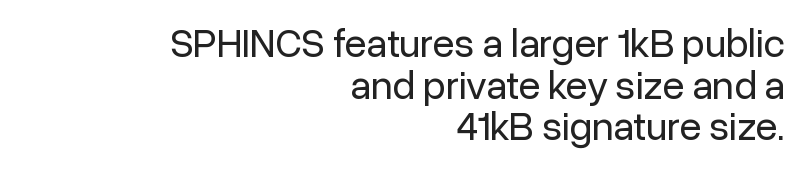
{"serif": "no", "italic": "no", "bold": "no", "weight": "regular", "width": "normal", "stroke_contrast": "low", "x_height": "medium", "monospaced": "no", "underline": "no", "align": "right", "line_spacing": "tight", "line_spacing_ratio": 1.04, "letter_spacing": "normal", "letter_spacing_em": 0.0, "glyph_px": 40}
